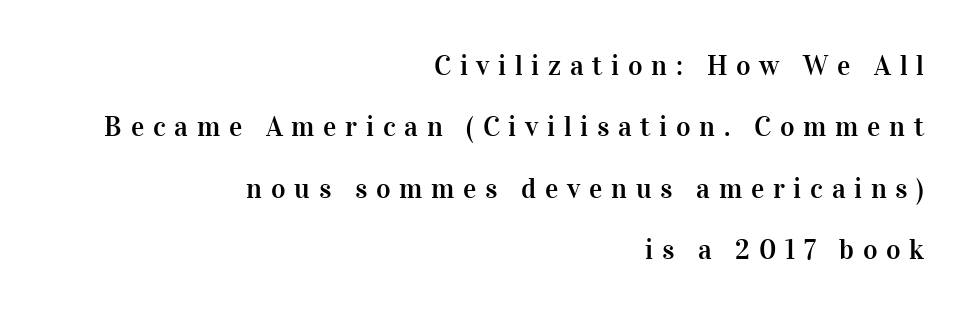
Q: Is the text italic (slanted)? A: No, it is upright.
Q: Is the typeface a serif or a sans-serif typeface? A: Serif.
Q: Is the text underlined? A: No.
Q: How is the paragraph aligned? A: Right-aligned.
Q: Is the spacing between letters normal or unusually wide? A: Unusually wide.
Q: Is the spacing between lines tight, normal or loose? A: Loose.
Q: Width (condensed, normal, or wide)? A: Normal.
Q: Stroke contrast? A: High.
Q: x-height? A: Medium.
Q: Monospaced? A: No.
